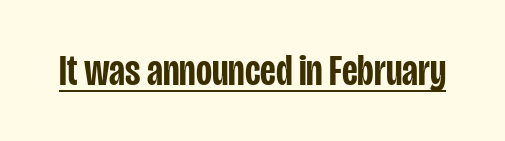
A typesetter would mark this as roman, not italic. Strokes here are thickened, but only to semibold level. Compared with undecorated copy, this sample adds a rule below the words. The face used here is rendered with its standard letterfit. The letters advance in unequal steps, a hallmark of proportional type.
